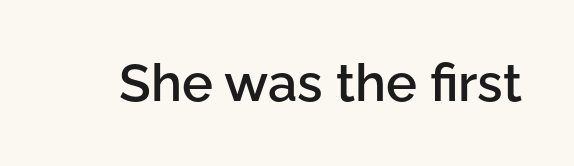
Q: Is the text bold? A: Semi-bold.
Q: Is the text italic (slanted)? A: No, it is upright.
Q: Is the typeface a serif or a sans-serif typeface? A: Sans-serif.
Q: Is the text underlined? A: No.
Q: Is the spacing between letters normal or unusually wide? A: Normal.
Q: Width (condensed, normal, or wide)? A: Normal.
Q: Stroke contrast? A: Low.
Q: x-height? A: Medium.
Q: Monospaced? A: No.
